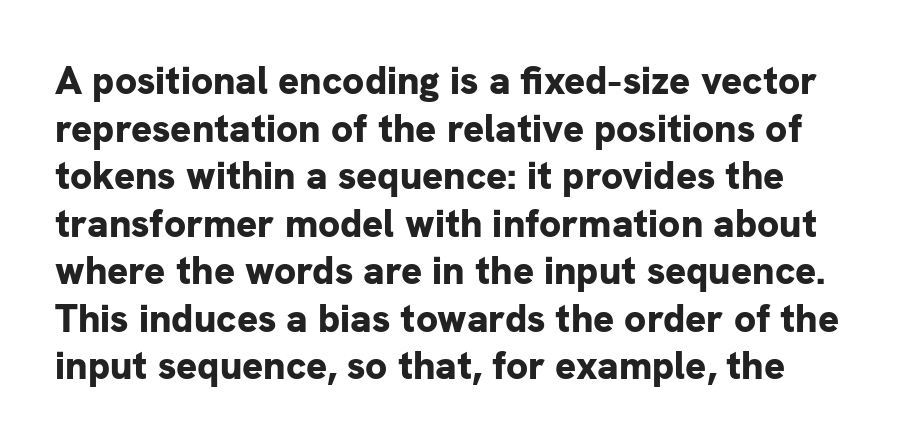
Inter-character spacing is left at the font's built-in metrics. You'd pick this weight for a headline — it's a proper bold. Posture: upright roman. A typesetter would call this proportional, since set widths differ per character. Clear beneath every line of the passage. Note: no serifs on the glyphs.
